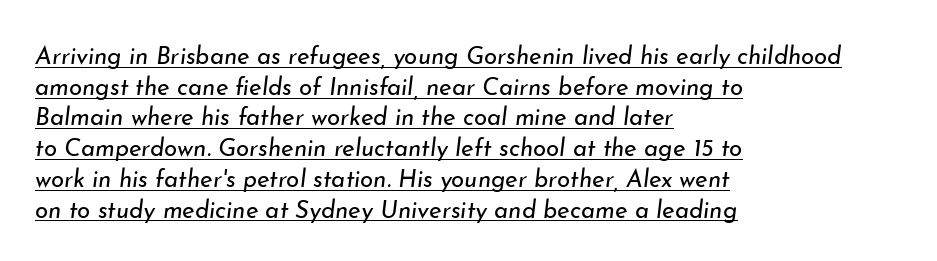
{"italic": "yes", "lean": "right", "slant_degrees": 7, "bold": "no", "underline": "yes", "align": "left", "line_spacing": "normal", "line_spacing_ratio": 1.28, "letter_spacing": "normal", "letter_spacing_em": 0.0, "glyph_px": 24}
